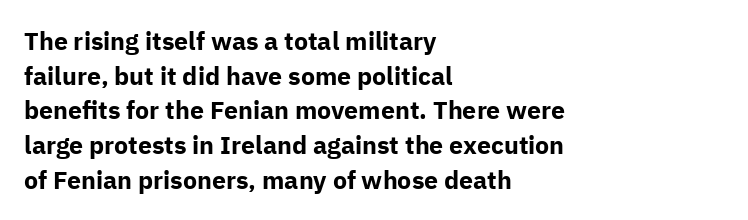
The type sits square on the baseline with zero lean. Summary of weight: heavy, a full bold. Rule under the text: the space is simply empty. Is the letter spacing exaggerated? No — it looks like the ordinary default.
